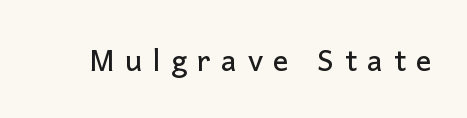
Q: Is the text italic (slanted)? A: No, it is upright.
Q: Is the typeface a serif or a sans-serif typeface? A: Sans-serif.
Q: Is the text underlined? A: No.
Q: Is the spacing between letters normal or unusually wide? A: Unusually wide.
Q: Width (condensed, normal, or wide)? A: Normal.
Q: Stroke contrast? A: Low.
Q: x-height? A: Medium.
Q: Monospaced? A: No.
